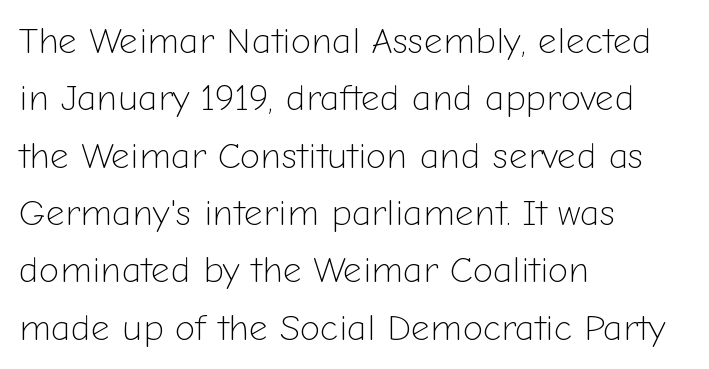
Q: Is the text bold? A: No.
Q: Is the text italic (slanted)? A: No, it is upright.
Q: Is the typeface a serif or a sans-serif typeface? A: Sans-serif.
Q: Is the text underlined? A: No.
Q: How is the paragraph aligned? A: Left-aligned.
Q: Is the spacing between letters normal or unusually wide? A: Normal.
Q: Is the spacing between lines tight, normal or loose? A: Normal.
Q: Width (condensed, normal, or wide)? A: Normal.
Q: Stroke contrast? A: Low.
Q: x-height? A: Medium.
Q: Monospaced? A: No.
